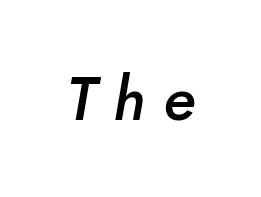
{"italic": "yes", "lean": "right", "slant_degrees": 10, "bold": "semi", "weight": "semibold", "width": "normal", "stroke_contrast": "low", "x_height": "small", "monospaced": "no", "underline": "no", "letter_spacing": "wide", "letter_spacing_em": 0.29, "glyph_px": 61}
